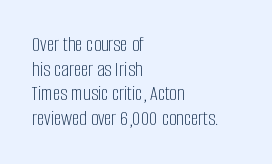
The foot of each line stays bare and open. Ink coverage per letter is moderate at most. Compared with a centered layout, this one pins lines to the left instead. Style check: upright. The horizontal fit of the characters is conventional and even.
